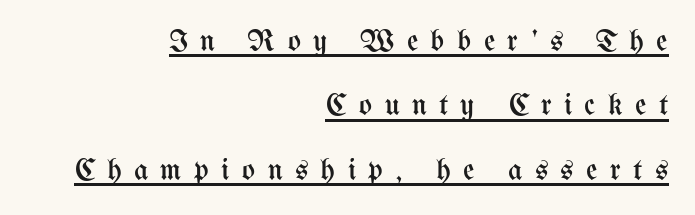
The image shows 31 px regular-weight, condensed type, upright; set right-aligned, loose line spacing (2.08x), unusually wide letter spacing (+0.4 em), underlined; medium stroke contrast and a medium x-height.
